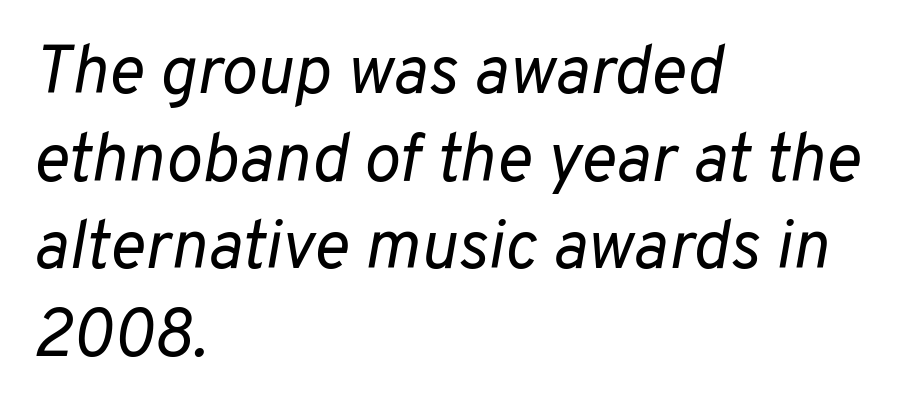
{"italic": "yes", "lean": "right", "slant_degrees": 10, "bold": "no", "weight": "regular", "width": "normal", "stroke_contrast": "low", "x_height": "medium", "monospaced": "no", "underline": "no", "align": "left", "line_spacing": "normal", "line_spacing_ratio": 1.29, "letter_spacing": "normal", "letter_spacing_em": 0.0, "glyph_px": 68}
